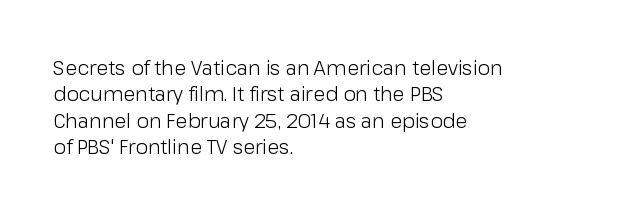
{"italic": "no", "bold": "no", "underline": "no", "align": "left", "line_spacing": "normal", "line_spacing_ratio": 1.32, "letter_spacing": "normal", "letter_spacing_em": 0.0, "glyph_px": 20}
